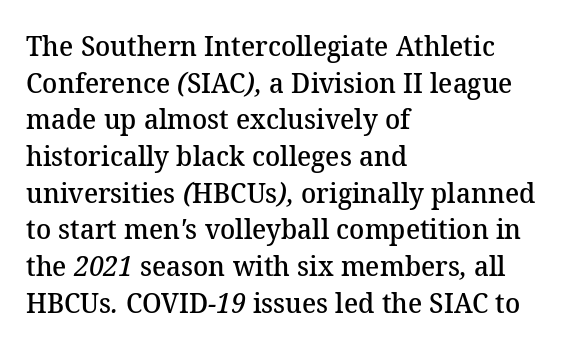
Typeset ragged right — the left edge is the straight one. Standard letterfit; no display-style spreading of the glyphs. Firm but not heavy-handed strokes: this text is semibold. The rendering shows small feet on the letterforms — a serif design. Vertical spacing — default. The letters advance in unequal steps, a hallmark of proportional type.
